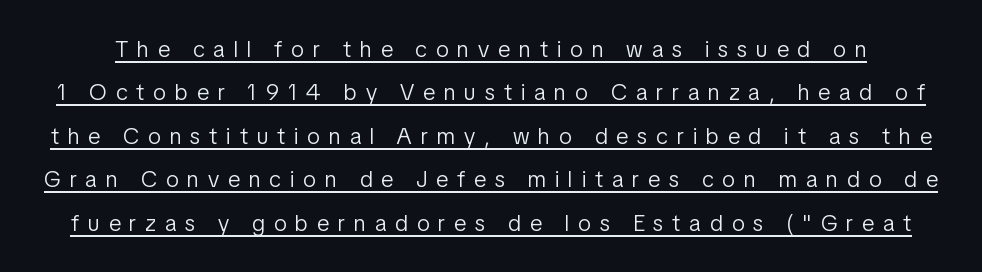
The image shows 23 px text type, upright; set line spacing 1.89x, unusually wide letter spacing (+0.39 em), underlined.
